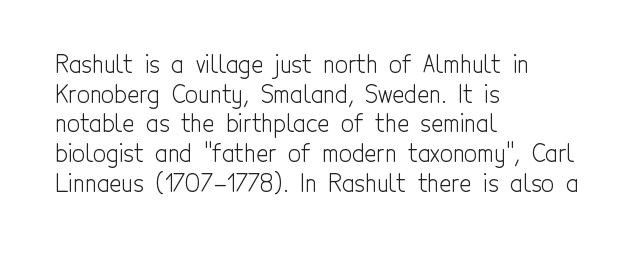
The lines sit at an ordinary, default distance from one another. The rag falls on the right side of this text block. The characters are drawn with everyday or finer stroke widths. Descender tails drop into unmarked territory.
